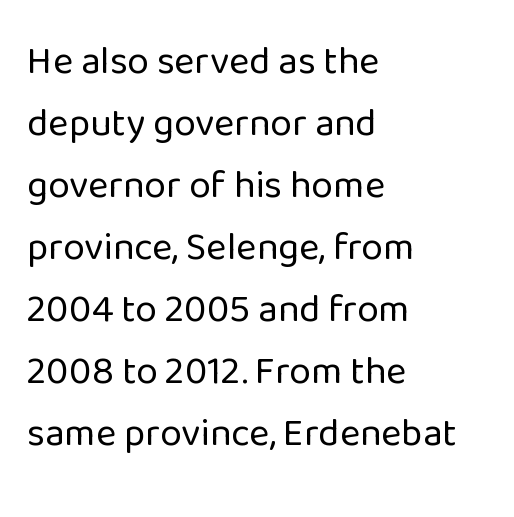
The face used here is a sans, in the tradition of grotesques and geometrics. If you measured baseline to baseline, you'd find a middling distance. Is the letter spacing exaggerated? No — it looks like the ordinary default. The font's upright variant was chosen for this text. Teacher's note: observe the even left margin — that is flush-left alignment. Weight: regular or lighter.
